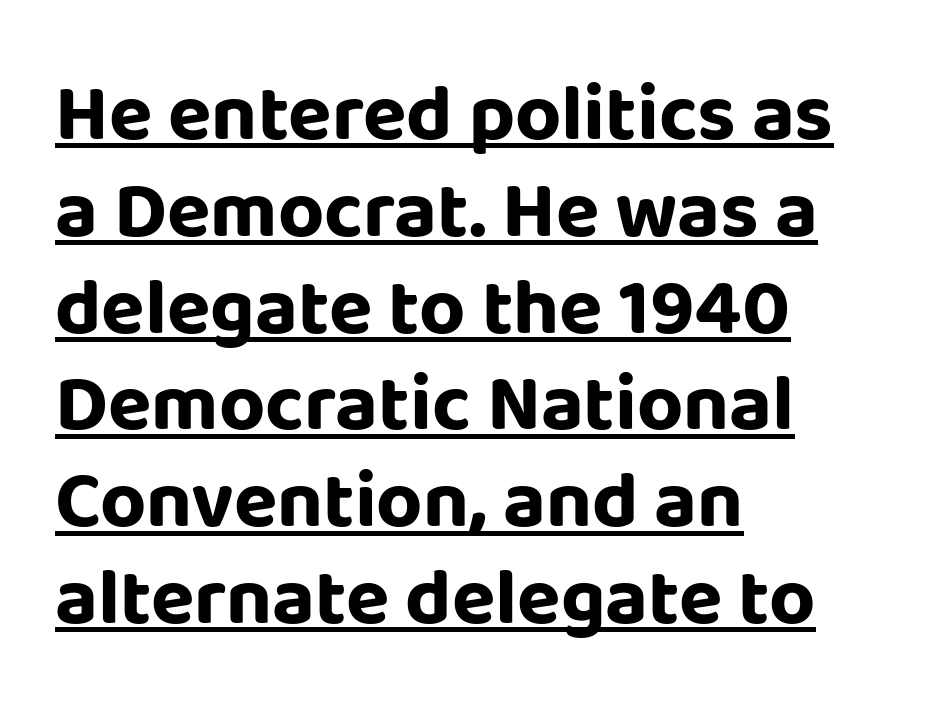
Q: Is the text bold? A: Yes.
Q: Is the text italic (slanted)? A: No, it is upright.
Q: Is the typeface a serif or a sans-serif typeface? A: Sans-serif.
Q: Is the text underlined? A: Yes.
Q: How is the paragraph aligned? A: Left-aligned.
Q: Is the spacing between letters normal or unusually wide? A: Normal.
Q: Width (condensed, normal, or wide)? A: Normal.
Q: Stroke contrast? A: Low.
Q: x-height? A: Large.
Q: Monospaced? A: No.
